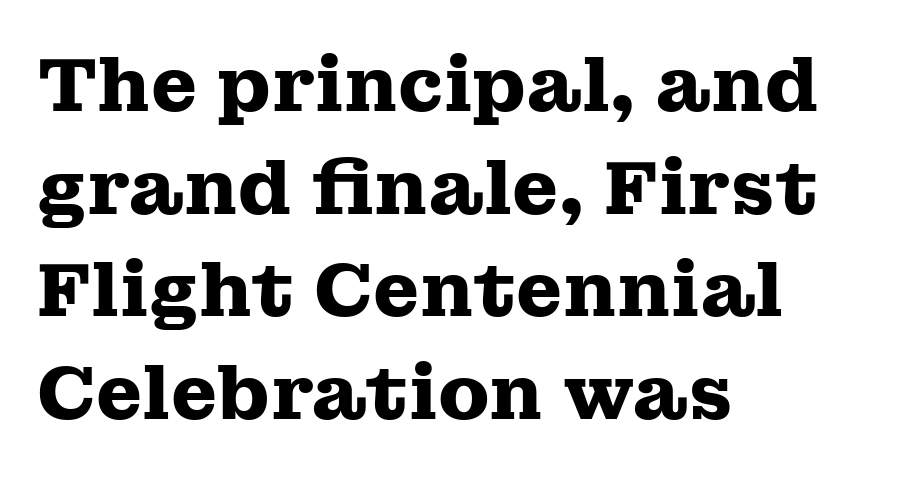
{"serif": "yes", "italic": "no", "bold": "yes", "weight": "heavy", "width": "wide", "stroke_contrast": "medium", "x_height": "medium", "monospaced": "no", "underline": "no", "align": "left", "line_spacing": "normal", "line_spacing_ratio": 1.37, "letter_spacing": "normal", "letter_spacing_em": 0.0, "glyph_px": 75}
